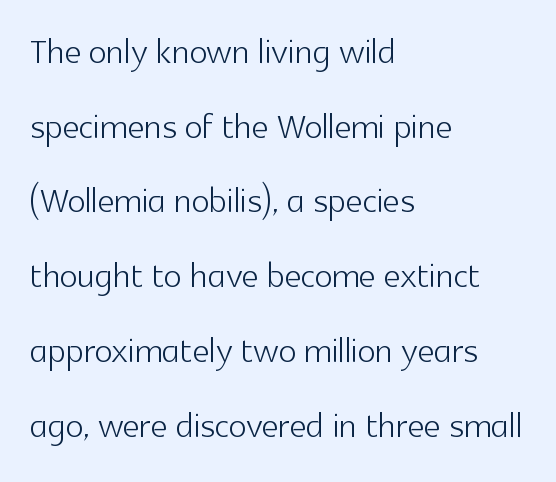
Has an underline been added? It has not. The letters advance in unequal steps, a hallmark of proportional type. Rows of type keep a routine distance in the vertical direction. This sample uses an upright cut, with every glyph sitting square on the baseline.
